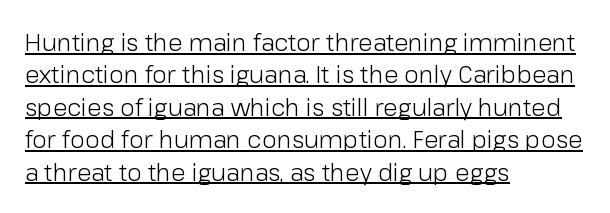
{"italic": "no", "bold": "no", "underline": "yes", "align": "left", "line_spacing": "normal", "line_spacing_ratio": 1.35, "letter_spacing": "normal", "letter_spacing_em": 0.0, "glyph_px": 24}
